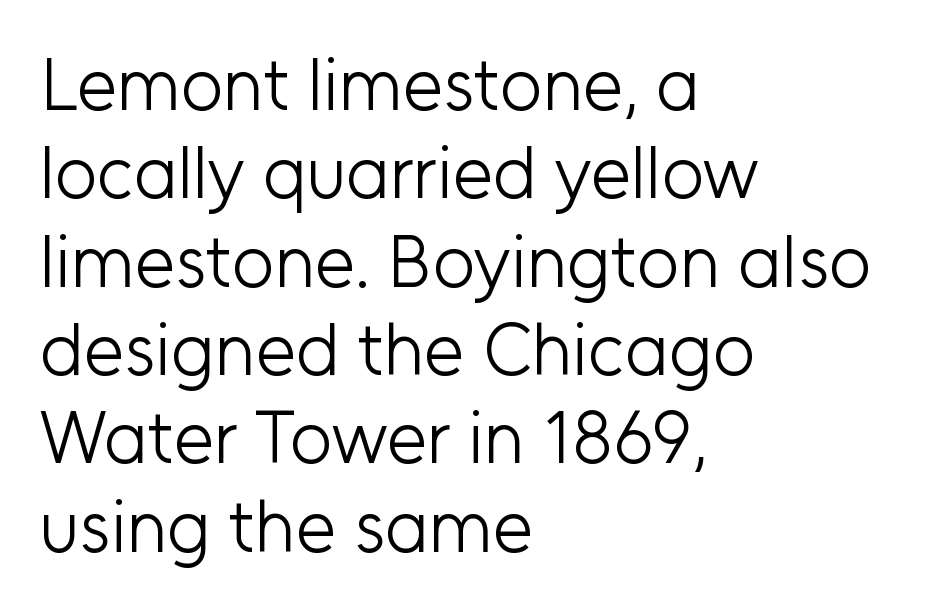
Q: Is the text bold? A: No.
Q: Is the text italic (slanted)? A: No, it is upright.
Q: Is the typeface a serif or a sans-serif typeface? A: Sans-serif.
Q: Is the text underlined? A: No.
Q: How is the paragraph aligned? A: Left-aligned.
Q: Is the spacing between letters normal or unusually wide? A: Normal.
Q: Width (condensed, normal, or wide)? A: Normal.
Q: Stroke contrast? A: Low.
Q: x-height? A: Medium.
Q: Monospaced? A: No.
